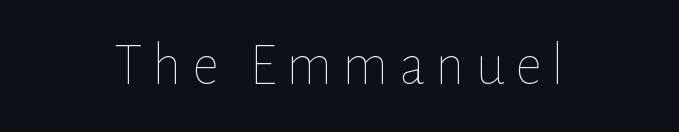
The image shows 60 px thin type, upright; set centered, not underlined; low stroke contrast and a medium x-height.
